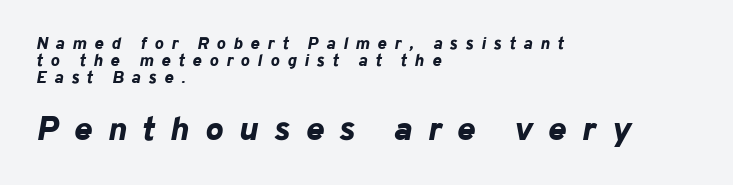
A bare baseline throughout the passage. Think of a printed novel: that variable character pitch is what you see here. Designer's note — italics engaged. Compared with an ordinary text face, these strokes are far heavier — a full bold.
